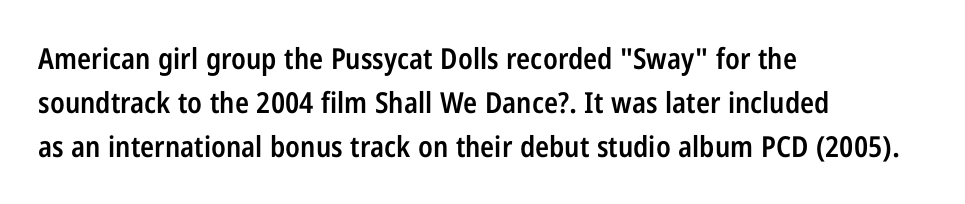
In terms of letterform style, serifs are entirely absent. The rendering uses a moderate line-height, typical for paragraphs. Nothing unusual about the tracking: characters are spaced as the font intends. Each letter keeps its own natural width here, so spacing adapts to shape. Nobody drew a line under any word here.
